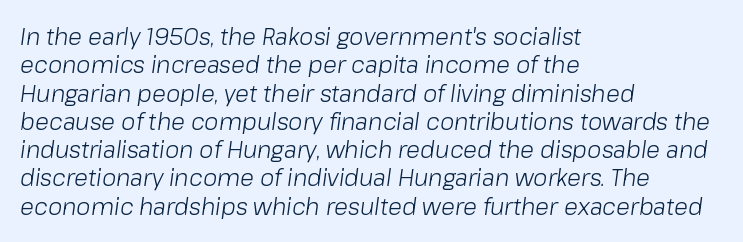
The image shows 23 px text type, italic (leaning right); set left-aligned, line spacing 1.23x, normal letter spacing, not underlined.
